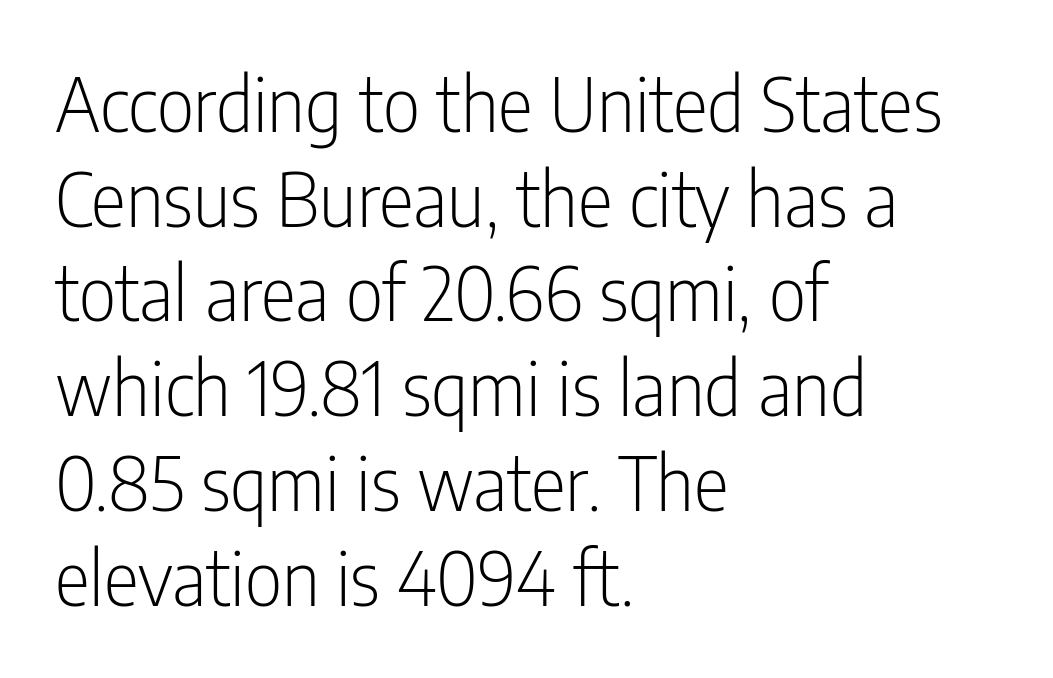
Q: Is the text bold? A: No.
Q: Is the text italic (slanted)? A: No, it is upright.
Q: Is the typeface a serif or a sans-serif typeface? A: Sans-serif.
Q: Is the text underlined? A: No.
Q: How is the paragraph aligned? A: Left-aligned.
Q: Is the spacing between letters normal or unusually wide? A: Normal.
Q: Is the spacing between lines tight, normal or loose? A: Normal.
Q: Width (condensed, normal, or wide)? A: Condensed.
Q: Stroke contrast? A: Low.
Q: x-height? A: Medium.
Q: Monospaced? A: No.
